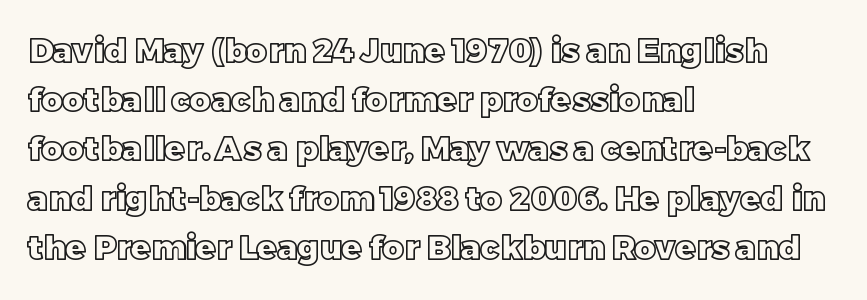
{"italic": "no", "width": "normal", "x_height": "large", "monospaced": "no", "underline": "no", "align": "left", "line_spacing": "normal", "line_spacing_ratio": 1.49, "letter_spacing": "normal", "letter_spacing_em": 0.0, "glyph_px": 33}
